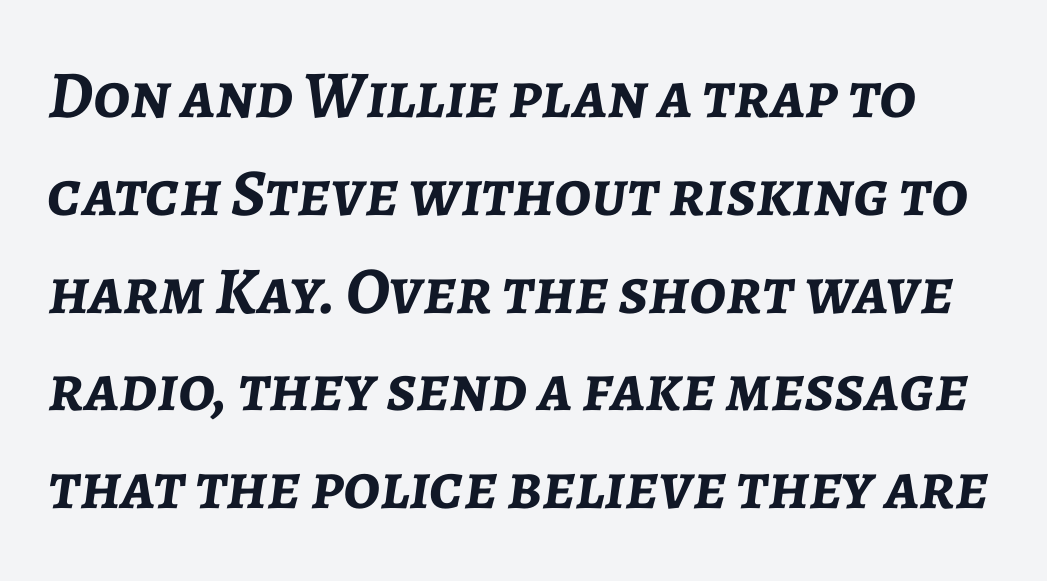
The image shows 67 px semibold type, italic (leaning right); set normal line spacing (1.46x), normal letter spacing, not underlined; low stroke contrast and a medium x-height.
